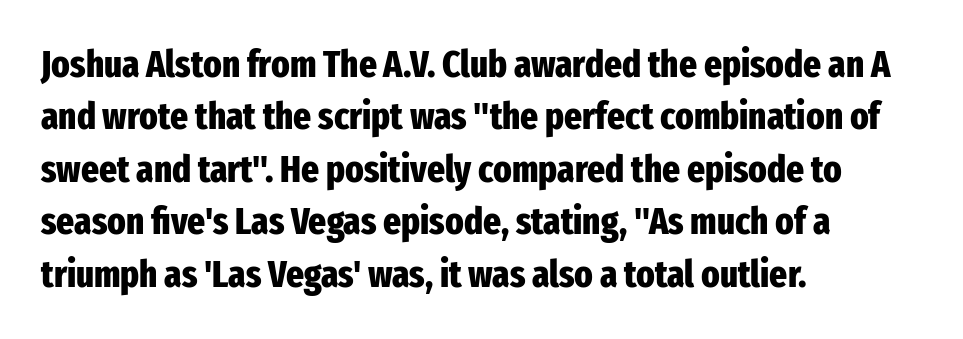
The image shows 38 px heavy, condensed sans-serif type, upright; set left-aligned, normal line spacing (1.38x), normal letter spacing, not underlined; low stroke contrast and a medium x-height.
